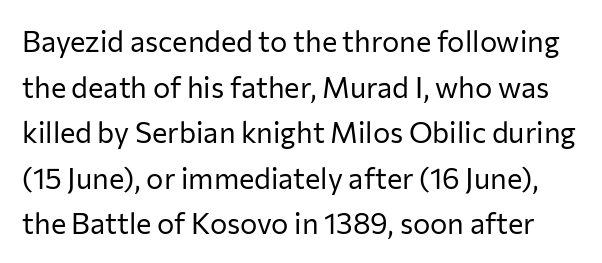
{"serif": "no", "italic": "no", "bold": "no", "weight": "regular", "width": "normal", "stroke_contrast": "low", "x_height": "medium", "monospaced": "no", "underline": "no", "line_spacing": "normal", "line_spacing_ratio": 1.57, "letter_spacing": "normal", "letter_spacing_em": 0.0, "glyph_px": 29}
